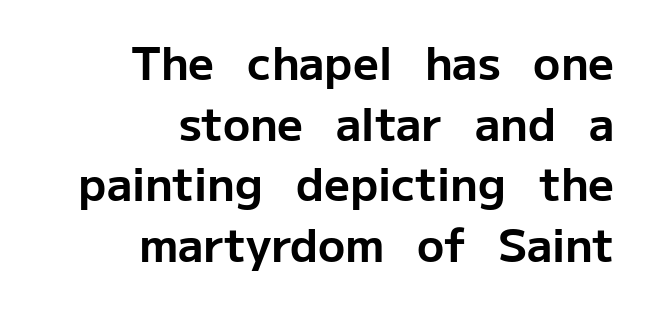
Successive baselines arrive at the customary interval. A full-strength bold gives these letters their thick strokes. A typesetter would mark this as roman, not italic. Quick note: underline off. Tracking here is standard; glyphs follow each other at the usual distance.
